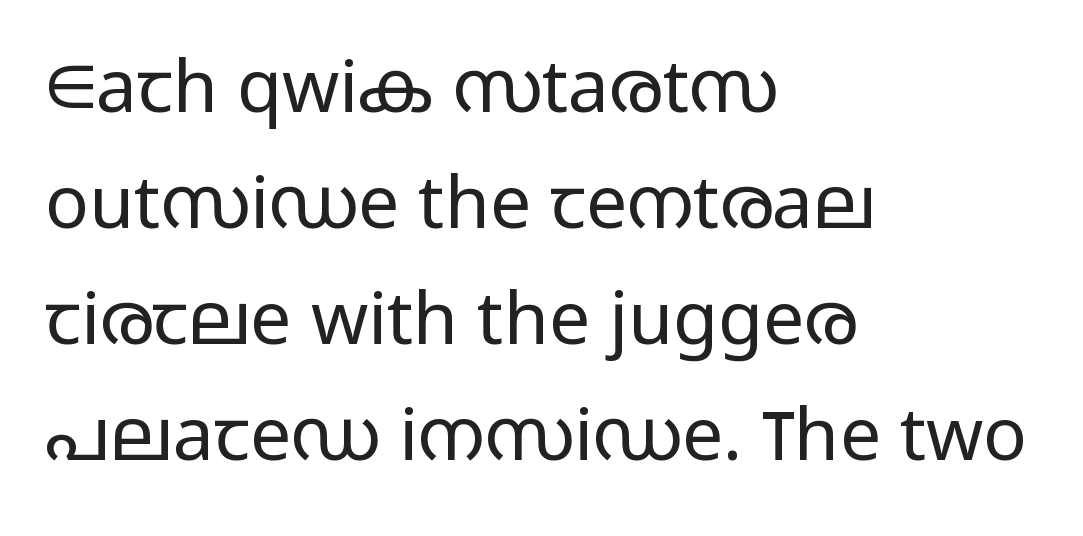
Q: Is the text bold? A: No.
Q: Is the text italic (slanted)? A: No, it is upright.
Q: Is the typeface a serif or a sans-serif typeface? A: Sans-serif.
Q: Is the text underlined? A: No.
Q: How is the paragraph aligned? A: Left-aligned.
Q: Is the spacing between letters normal or unusually wide? A: Normal.
Q: Is the spacing between lines tight, normal or loose? A: Normal.
Q: Width (condensed, normal, or wide)? A: Wide.
Q: Stroke contrast? A: Low.
Q: x-height? A: Medium.
Q: Monospaced? A: No.
